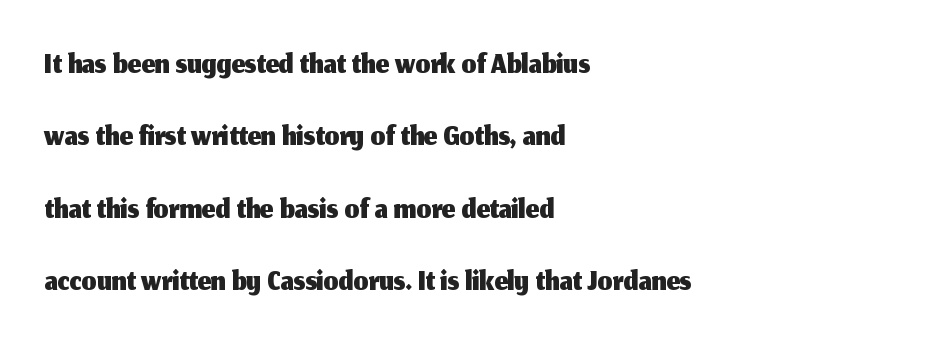
{"serif": "no", "italic": "no", "width": "normal", "stroke_contrast": "medium", "x_height": "medium", "monospaced": "no", "underline": "no", "align": "left", "line_spacing": "normal", "line_spacing_ratio": 1.54, "letter_spacing": "normal", "letter_spacing_em": 0.0, "glyph_px": 47}
